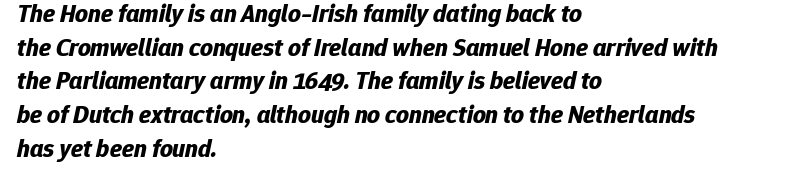
Q: Is the text bold? A: Yes.
Q: Is the text italic (slanted)? A: Yes, it leans right by about 12 degrees.
Q: Is the text underlined? A: No.
Q: How is the paragraph aligned? A: Left-aligned.
Q: Is the spacing between letters normal or unusually wide? A: Normal.
Q: Is the spacing between lines tight, normal or loose? A: Normal.
